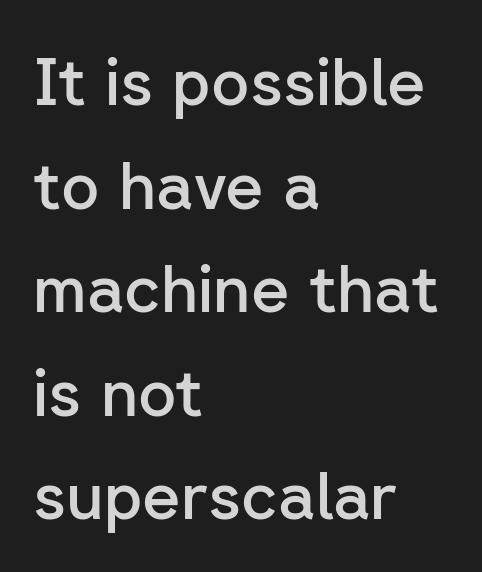
Q: Is the text bold? A: Semi-bold.
Q: Is the text italic (slanted)? A: No, it is upright.
Q: Is the typeface a serif or a sans-serif typeface? A: Sans-serif.
Q: Is the text underlined? A: No.
Q: How is the paragraph aligned? A: Left-aligned.
Q: Is the spacing between letters normal or unusually wide? A: Normal.
Q: Is the spacing between lines tight, normal or loose? A: Normal.
Q: Width (condensed, normal, or wide)? A: Normal.
Q: Stroke contrast? A: Low.
Q: x-height? A: Medium.
Q: Monospaced? A: No.
